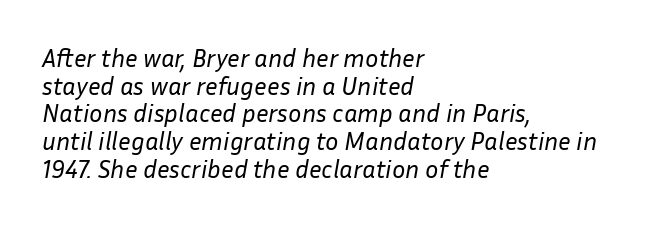
Q: Is the text bold? A: No.
Q: Is the text italic (slanted)? A: Yes, it leans right by about 10 degrees.
Q: Is the text underlined? A: No.
Q: How is the paragraph aligned? A: Left-aligned.
Q: Is the spacing between letters normal or unusually wide? A: Normal.
Q: Is the spacing between lines tight, normal or loose? A: Tight.
